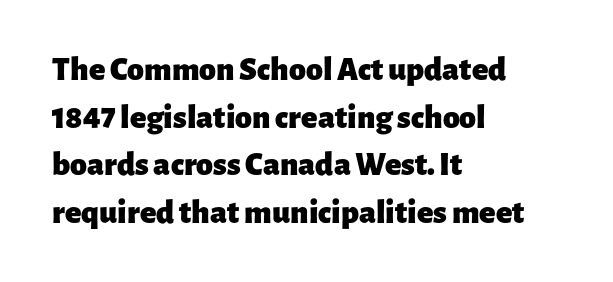
{"serif": "no", "italic": "no", "bold": "yes", "weight": "heavy", "width": "normal", "stroke_contrast": "low", "x_height": "medium", "monospaced": "no", "underline": "no", "align": "left", "line_spacing": "normal", "line_spacing_ratio": 1.4, "letter_spacing": "normal", "letter_spacing_em": 0.0, "glyph_px": 34}
